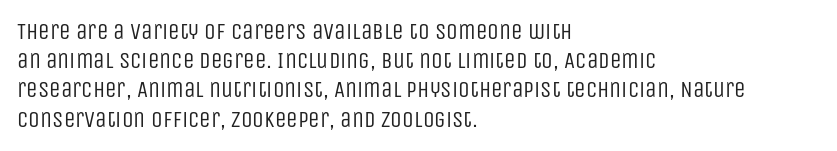
The image shows 23 px text type, upright; set left-aligned, normal line spacing (1.27x), normal letter spacing, not underlined.
